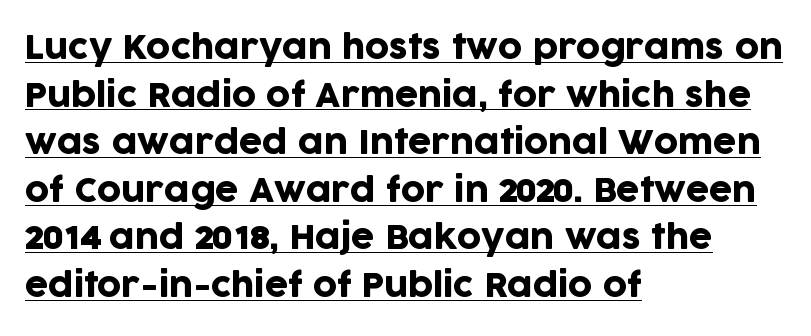
The image shows 33 px sans-serif type, upright; set left-aligned, normal line spacing (1.44x), normal letter spacing, underlined; low stroke contrast and a large x-height.
